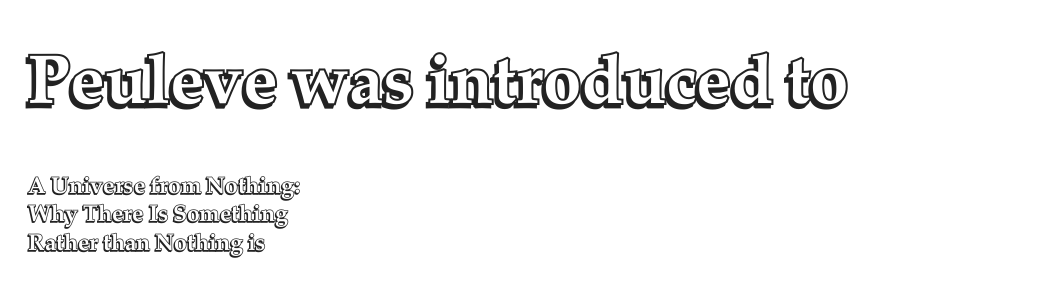
Honestly, there is no underline to notice here at all. Caption: upper text group enlarged, lower text group reduced. The letters stand upright; this is a roman face. Is the letter spacing exaggerated? No — it looks like the ordinary default.
